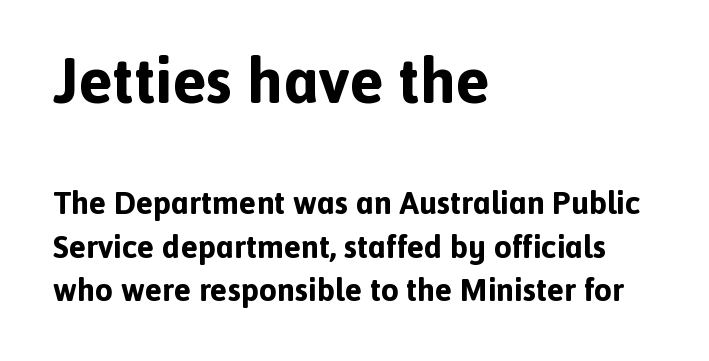
The image shows 63 px bold sans-serif type, upright; set left-aligned, normal line spacing (1.35x), normal letter spacing, not underlined; the first (top) block is 1.97x larger; a medium x-height.
